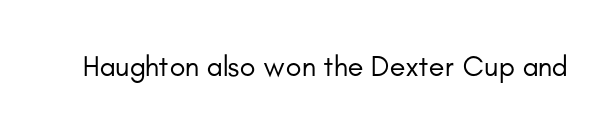
{"serif": "no", "italic": "no", "bold": "no", "weight": "regular", "width": "normal", "stroke_contrast": "low", "x_height": "small", "monospaced": "no", "underline": "no", "letter_spacing": "normal", "letter_spacing_em": 0.0, "glyph_px": 29}
